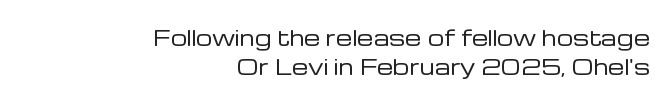
The image shows 21 px text type, upright; set right-aligned, normal line spacing (1.39x), normal letter spacing, not underlined.
